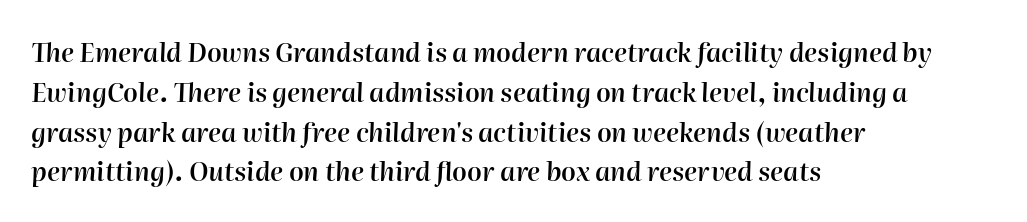
{"italic": "yes", "lean": "right", "slant_degrees": 2, "bold": "semi", "underline": "no", "align": "left", "line_spacing": "normal", "line_spacing_ratio": 1.53, "letter_spacing": "normal", "letter_spacing_em": 0.0, "glyph_px": 26}
